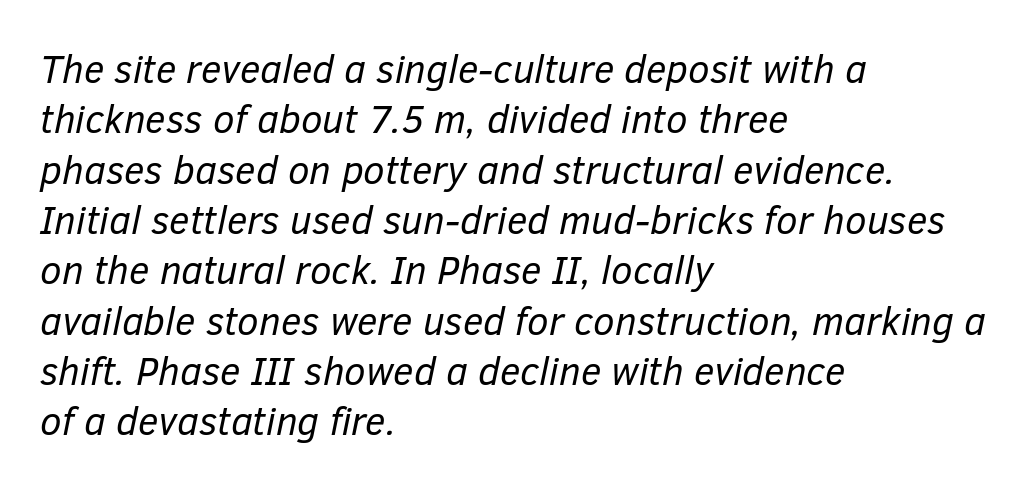
The image shows 39 px regular-weight type, italic (leaning right); set left-aligned, normal line spacing (1.29x), normal letter spacing, not underlined; low stroke contrast and a medium x-height.
